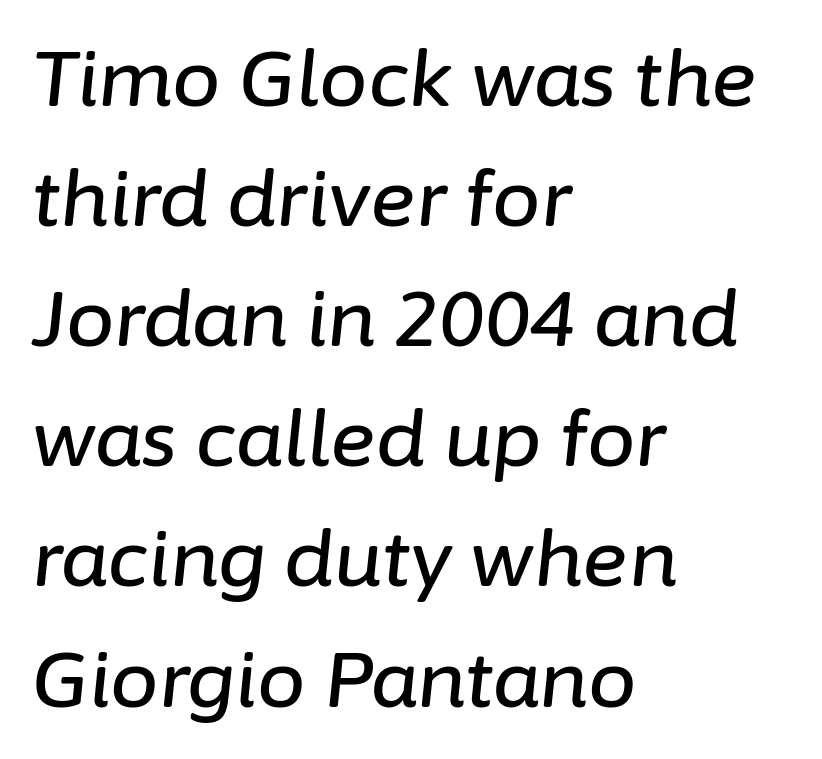
The image shows 77 px text type, italic (leaning right); set left-aligned, normal line spacing (1.56x), normal letter spacing, not underlined; low stroke contrast and a medium x-height.
